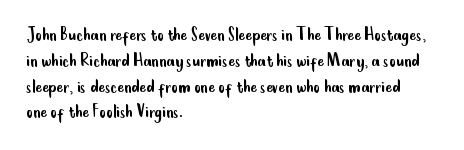
Q: Is the text bold? A: No.
Q: Is the text italic (slanted)? A: No, it is upright.
Q: Is the text underlined? A: No.
Q: How is the paragraph aligned? A: Left-aligned.
Q: Is the spacing between letters normal or unusually wide? A: Normal.
Q: Is the spacing between lines tight, normal or loose? A: Normal.
